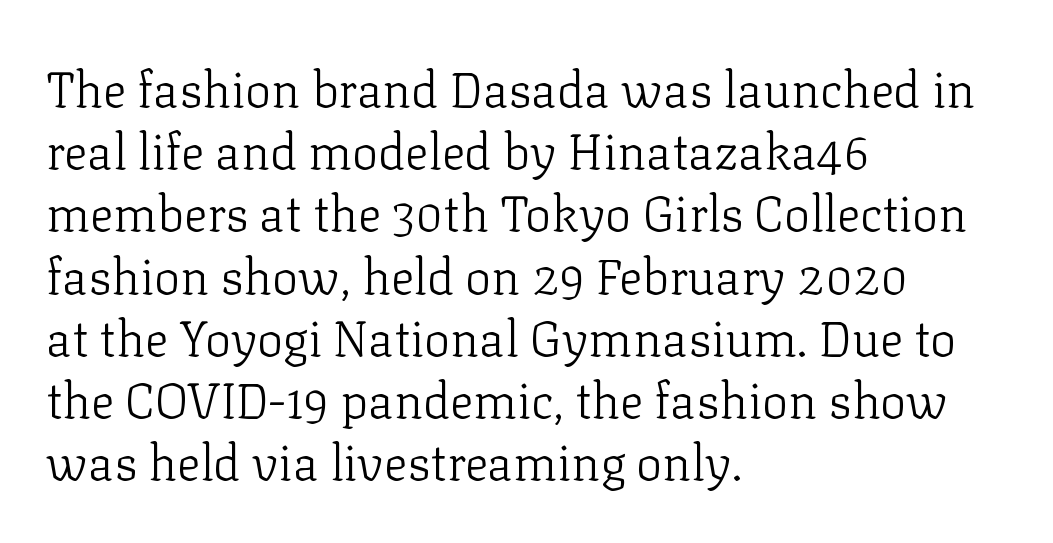
Spacing verdict: proportional, widths tailored to each character. Quick note: underline off. Font category for this specimen: serif. Weight: regular or lighter. Tracking here is standard; glyphs follow each other at the usual distance.
